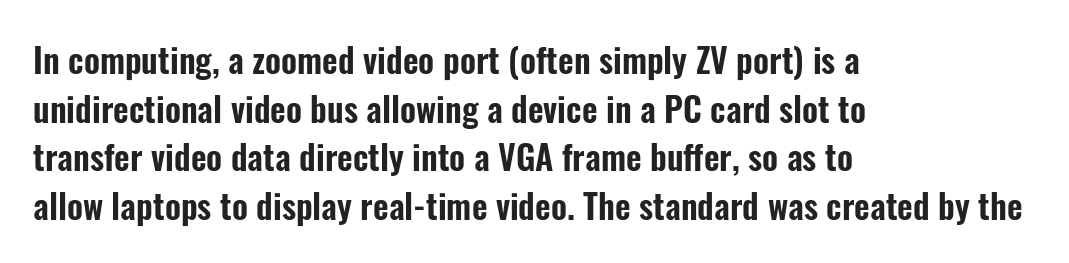
{"serif": "no", "italic": "no", "width": "condensed", "stroke_contrast": "low", "x_height": "medium", "monospaced": "no", "underline": "no", "align": "left", "line_spacing": "normal", "line_spacing_ratio": 1.43, "letter_spacing": "normal", "letter_spacing_em": 0.0, "glyph_px": 34}
